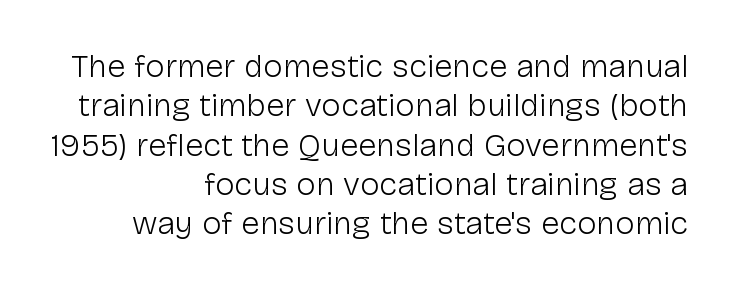
Q: Is the text bold? A: No.
Q: Is the text italic (slanted)? A: No, it is upright.
Q: Is the typeface a serif or a sans-serif typeface? A: Sans-serif.
Q: Is the text underlined? A: No.
Q: How is the paragraph aligned? A: Right-aligned.
Q: Is the spacing between letters normal or unusually wide? A: Normal.
Q: Width (condensed, normal, or wide)? A: Normal.
Q: Stroke contrast? A: Low.
Q: x-height? A: Medium.
Q: Monospaced? A: No.
